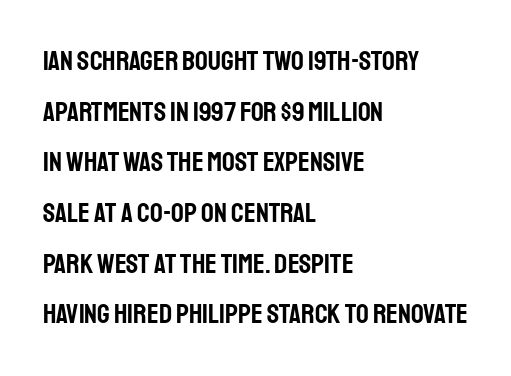
The space directly below the letters is spotless. Proportional: the letters do not fall into vertical columns. No feet cap the strokes, marking this as sans-serif type. Quick note: not italic, upright. Tracking value appears to be zero — textbook default spacing. This sample is left-justified, so line endings fall wherever the words run out.
